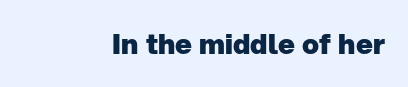
Is the type bold? Yes — the strokes are clearly thick and heavy. In terms of letterspacing, this is plain default setting. The space directly below the letters is spotless. Check where the strokes stop: nothing finishes them off — pure sans. Each letter keeps its own natural width here, so spacing adapts to shape.
